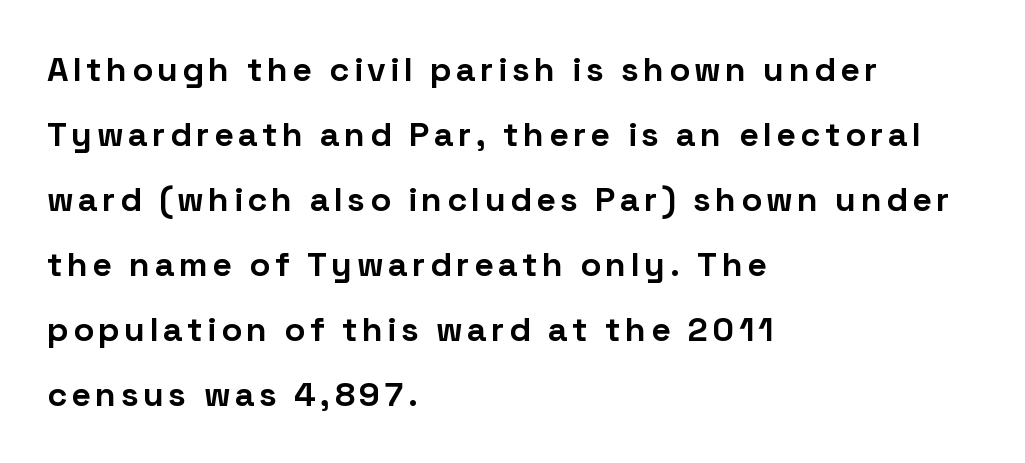
The font's upright variant was chosen for this text. Layout note: lines flush left. The typeface chosen for these lines omits serifs. Underlining? Definitely not there.
